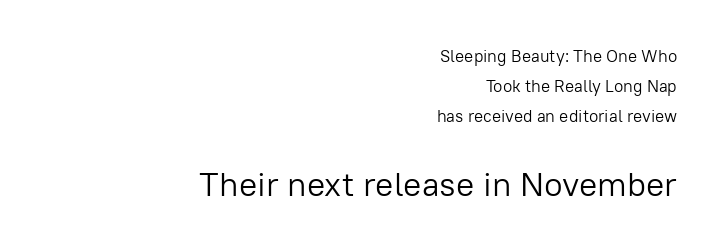
Short note: letters normally spaced. Stems here are at most as thick as an everyday book face. Which margin do the lines hug? The right one — the left edge is uneven. This sample has the flowing, uneven cadence of proportional lettering. Designer's note — italics off, roman on. Two sizes are in play, and the larger belongs to the second block.
